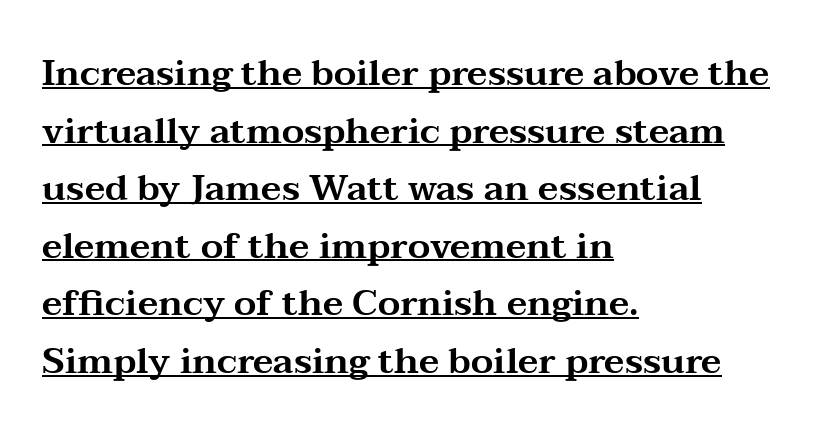
Q: Is the text italic (slanted)? A: No, it is upright.
Q: Is the typeface a serif or a sans-serif typeface? A: Serif.
Q: Is the text underlined? A: Yes.
Q: How is the paragraph aligned? A: Left-aligned.
Q: Is the spacing between letters normal or unusually wide? A: Normal.
Q: Is the spacing between lines tight, normal or loose? A: Normal.
Q: Width (condensed, normal, or wide)? A: Wide.
Q: Stroke contrast? A: Medium.
Q: x-height? A: Medium.
Q: Monospaced? A: No.
